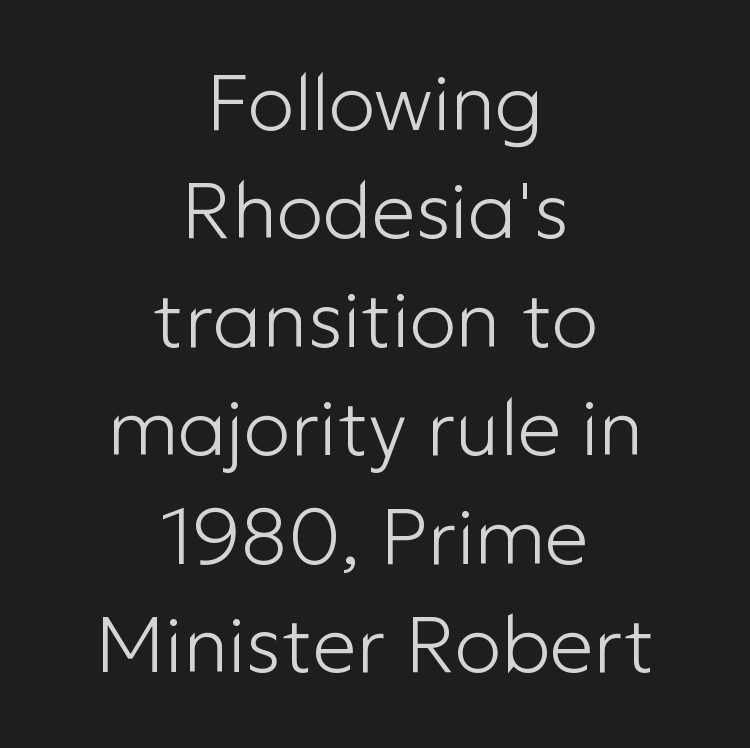
The image shows 78 px light sans-serif type, upright; set centered, normal line spacing (1.39x), normal letter spacing, not underlined; low stroke contrast and a medium x-height.
